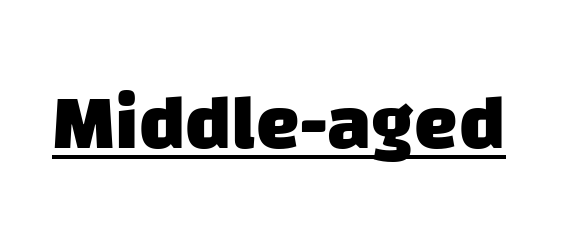
The image shows 78 px heavy sans-serif type; set normal letter spacing, underlined; low stroke contrast and a large x-height.
